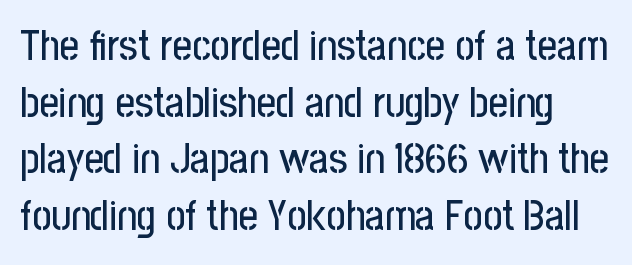
{"serif": "no", "italic": "no", "width": "condensed", "stroke_contrast": "low", "x_height": "medium", "monospaced": "no", "underline": "no", "line_spacing": "normal", "line_spacing_ratio": 1.35, "letter_spacing": "normal", "letter_spacing_em": 0.0, "glyph_px": 42}
